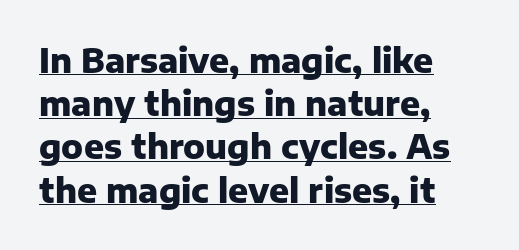
Q: Is the text bold? A: Yes.
Q: Is the text italic (slanted)? A: No, it is upright.
Q: Is the typeface a serif or a sans-serif typeface? A: Sans-serif.
Q: Is the text underlined? A: Yes.
Q: How is the paragraph aligned? A: Left-aligned.
Q: Is the spacing between letters normal or unusually wide? A: Normal.
Q: Is the spacing between lines tight, normal or loose? A: Normal.
Q: Width (condensed, normal, or wide)? A: Normal.
Q: Stroke contrast? A: Low.
Q: x-height? A: Medium.
Q: Monospaced? A: No.
